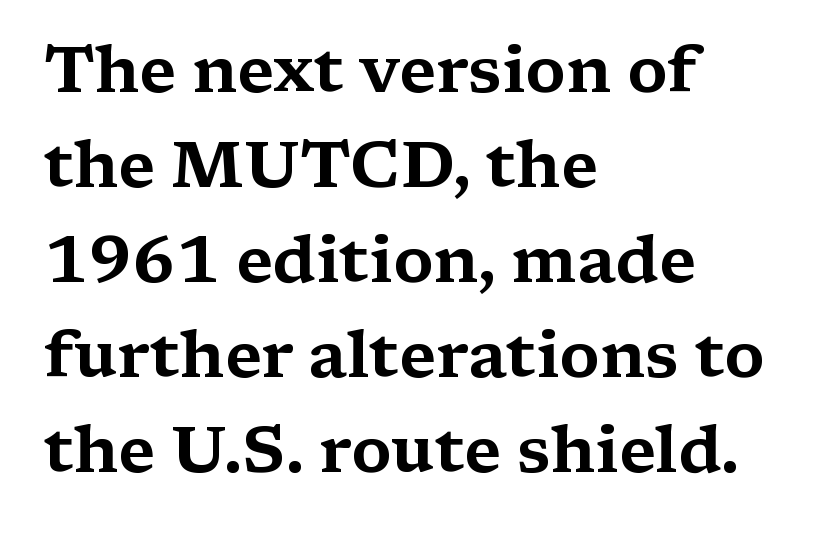
Here the designer chose a conventional face with non-uniform glyph widths. The block of text has a typical density, with ordinary space between rows. Style check: upright. Type style note: has serifs. Underlining? Definitely not there. Between one letter and the next there's only the usual sliver of space.
